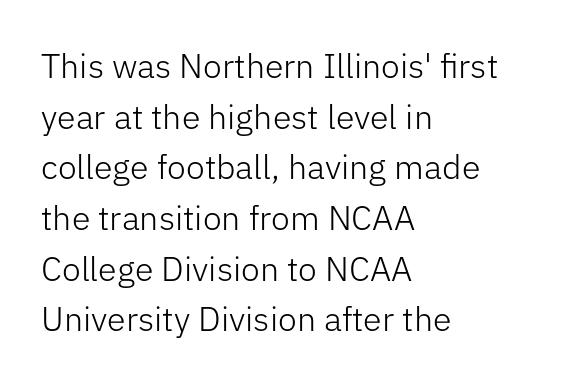
The image shows 34 px light sans-serif type, upright; set left-aligned, normal line spacing (1.49x), normal letter spacing, not underlined; low stroke contrast and a medium x-height.
